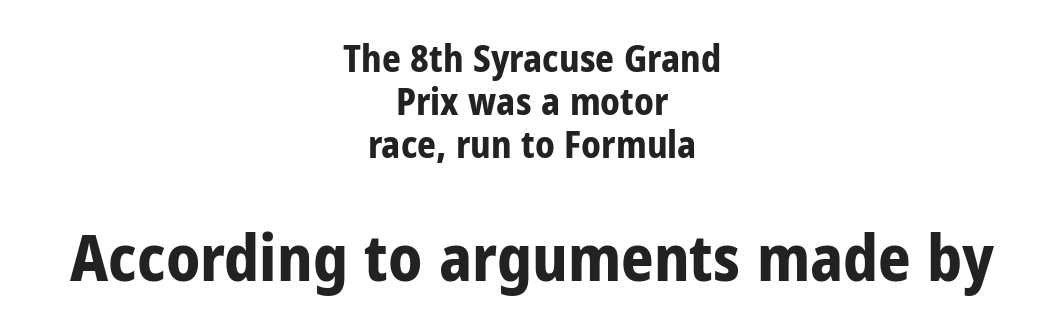
The image shows 64 px bold, condensed sans-serif type, upright; set centered, line spacing 1.16x, normal letter spacing, not underlined; the second (bottom) block is 1.73x larger; low stroke contrast and a medium x-height.
